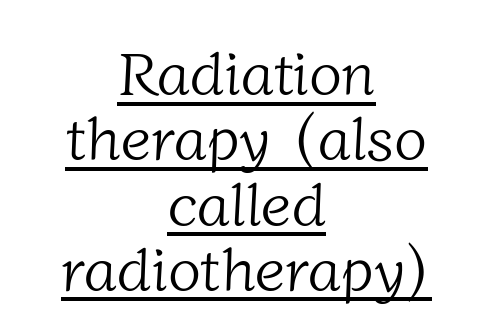
{"serif": "yes", "bold": "no", "weight": "light", "width": "normal", "stroke_contrast": "low", "x_height": "medium", "monospaced": "no", "underline": "yes", "align": "center", "line_spacing": "tight", "line_spacing_ratio": 1.07, "letter_spacing": "normal", "letter_spacing_em": 0.0, "glyph_px": 61}
